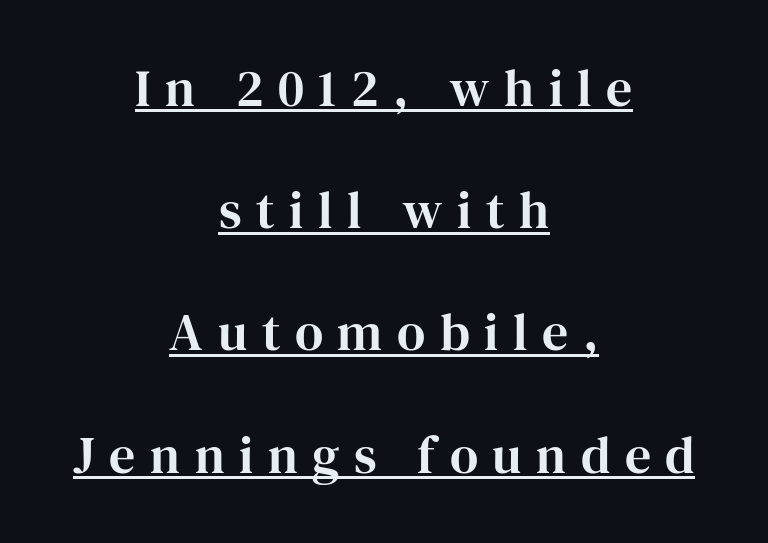
{"serif": "yes", "italic": "no", "width": "normal", "stroke_contrast": "high", "x_height": "medium", "monospaced": "no", "underline": "yes", "align": "center", "line_spacing": "loose", "line_spacing_ratio": 2.35, "letter_spacing": "wide", "letter_spacing_em": 0.28, "glyph_px": 52}
